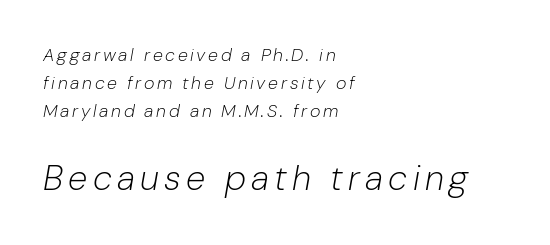
This sample keeps an unexceptional amount of space between lines. No chunkiness to these letters — they're not bold. Varying glyph widths throughout — classic text-font behaviour. The lettering tilts uniformly, giving the passage an italic look. The zone under the glyphs is completely vacant.
